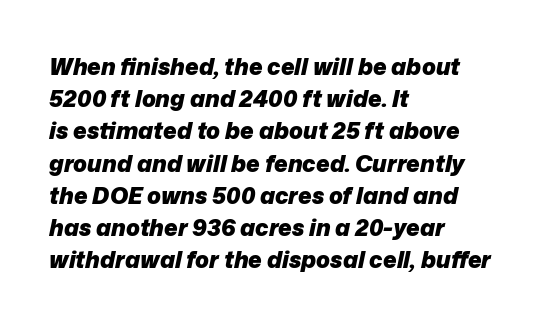
The image shows 23 px bold type, italic (leaning right); set left-aligned, normal line spacing (1.4x), normal letter spacing, not underlined.
